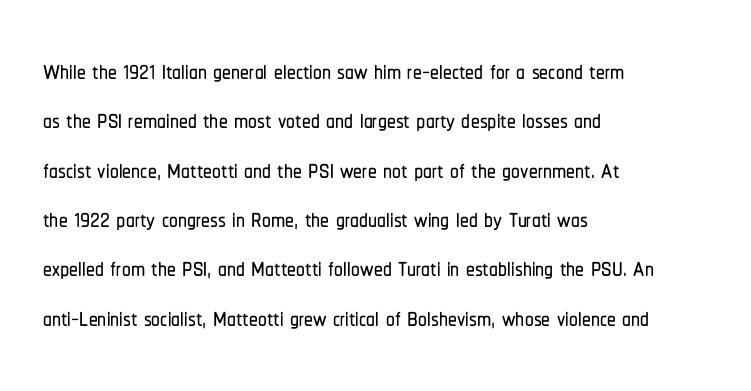
Q: Is the text italic (slanted)? A: No, it is upright.
Q: Is the typeface a serif or a sans-serif typeface? A: Sans-serif.
Q: Is the text underlined? A: No.
Q: How is the paragraph aligned? A: Left-aligned.
Q: Is the spacing between letters normal or unusually wide? A: Normal.
Q: Is the spacing between lines tight, normal or loose? A: Normal.
Q: Width (condensed, normal, or wide)? A: Condensed.
Q: Stroke contrast? A: Low.
Q: x-height? A: Medium.
Q: Monospaced? A: No.
